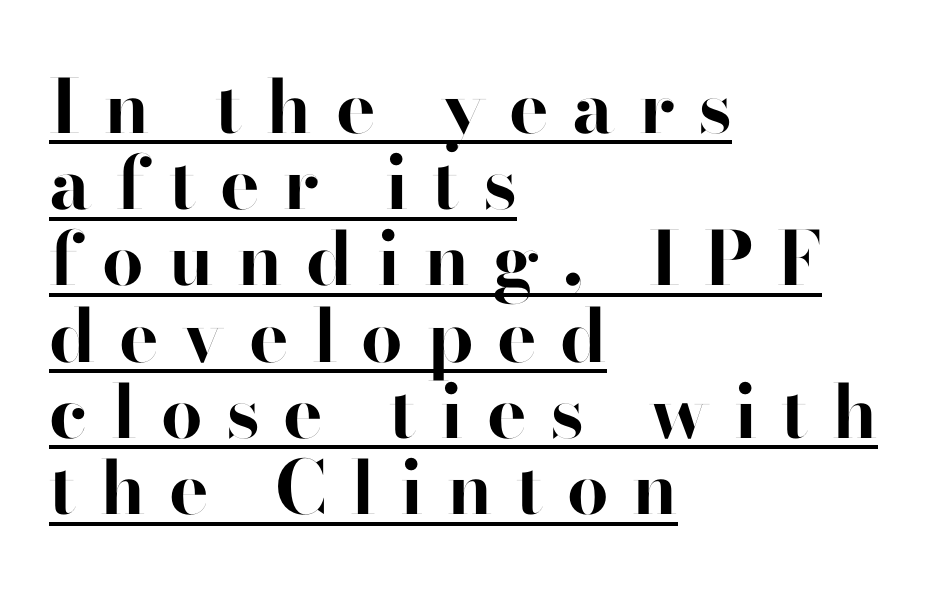
Stroke terminals: plain, sans-serif. What's the leading like? Squeezed, with rows nearly overlapping. You'd pick this weight for a headline — it's a proper bold. The passage shown has open, widely tracked lettering throughout.
